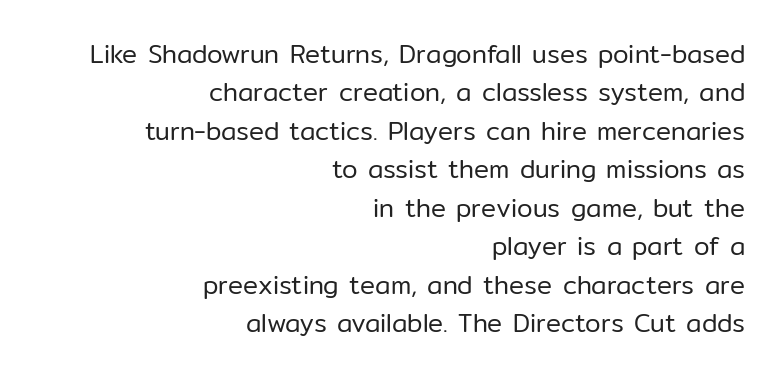
{"italic": "no", "bold": "no", "underline": "no", "align": "right", "line_spacing": "normal", "line_spacing_ratio": 1.54, "letter_spacing": "normal", "letter_spacing_em": 0.0, "glyph_px": 25}
